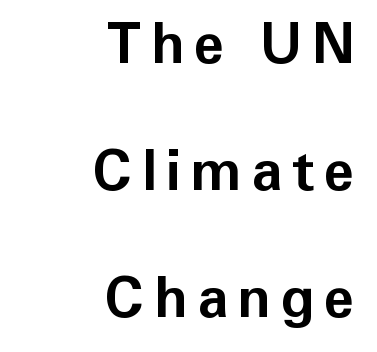
Unlike a traditional serif, this face leaves its strokes unadorned. This is roman type, the default non-slanted kind. On the weight axis this lands at bold, roughly 700. Every row of glyphs terminates at an identical x-position on the right. Only glyphs here, with clear space below each row.
